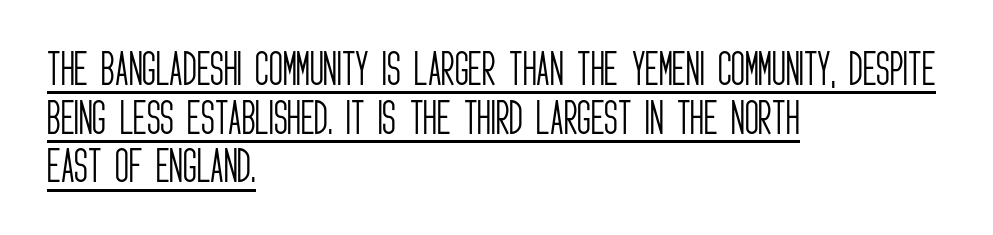
The image shows 38 px light, condensed sans-serif type, upright; set left-aligned, normal line spacing (1.28x), normal letter spacing, underlined; low stroke contrast and a large x-height.
